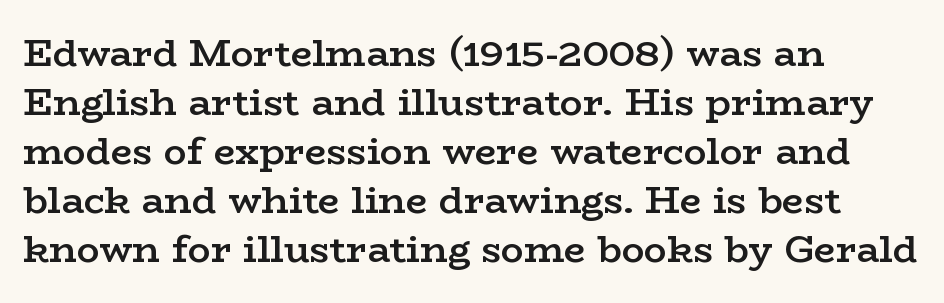
Q: Is the text bold? A: Semi-bold.
Q: Is the text italic (slanted)? A: No, it is upright.
Q: Is the typeface a serif or a sans-serif typeface? A: Serif.
Q: Is the text underlined? A: No.
Q: How is the paragraph aligned? A: Left-aligned.
Q: Is the spacing between letters normal or unusually wide? A: Normal.
Q: Is the spacing between lines tight, normal or loose? A: Normal.
Q: Width (condensed, normal, or wide)? A: Wide.
Q: Stroke contrast? A: Low.
Q: x-height? A: Medium.
Q: Monospaced? A: No.
